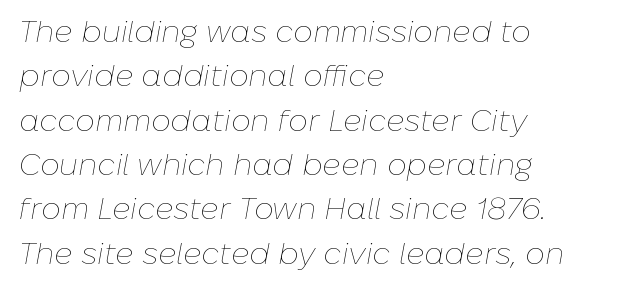
The image shows 31 px thin type, italic (leaning right); set left-aligned, normal line spacing (1.43x), normal letter spacing, not underlined; low stroke contrast and a medium x-height.
